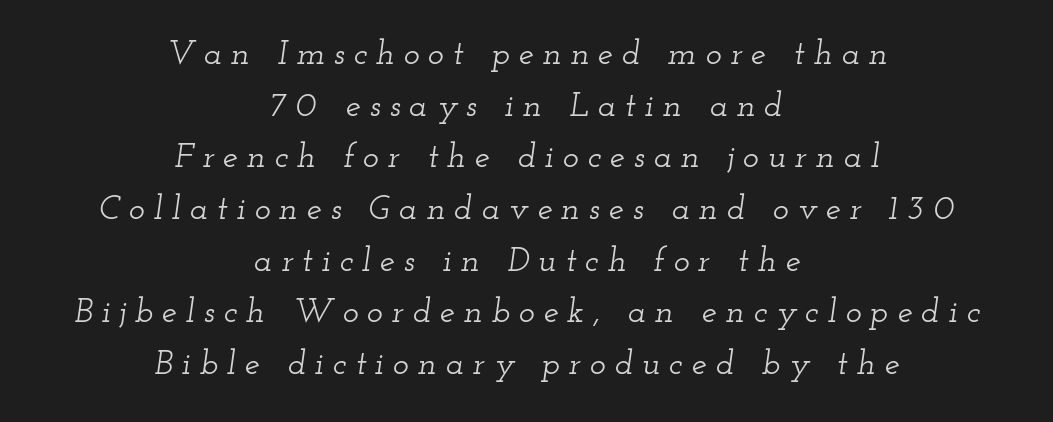
The image shows 34 px wide serif type, italic (leaning right); set centered, normal line spacing (1.52x), unusually wide letter spacing (+0.26 em), not underlined; low stroke contrast and a small x-height.
